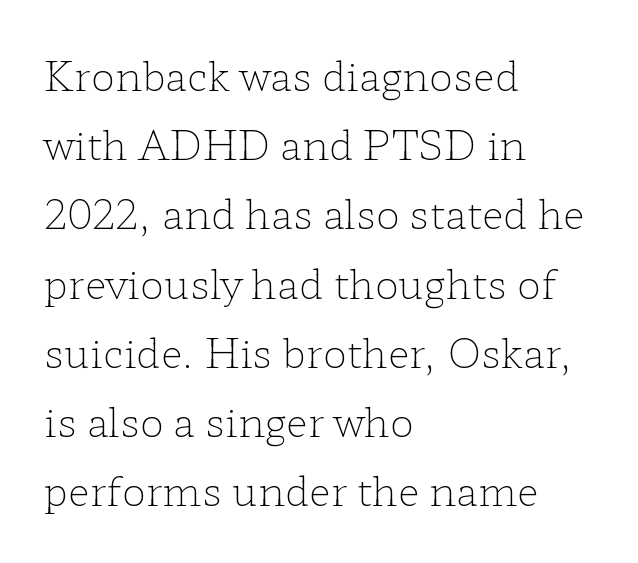
Q: Is the text bold? A: No.
Q: Is the text italic (slanted)? A: No, it is upright.
Q: Is the typeface a serif or a sans-serif typeface? A: Serif.
Q: Is the text underlined? A: No.
Q: How is the paragraph aligned? A: Left-aligned.
Q: Is the spacing between letters normal or unusually wide? A: Normal.
Q: Width (condensed, normal, or wide)? A: Wide.
Q: Stroke contrast? A: Low.
Q: x-height? A: Medium.
Q: Monospaced? A: No.
